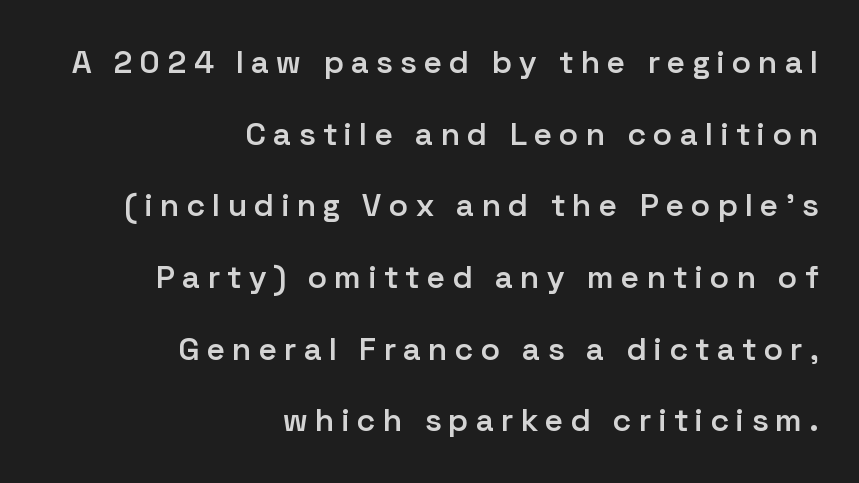
Right-aligned paragraph, ragged on the left. Lines of text with bare space underneath. Upright lettering throughout. Reading down the column, the eye jumps a long way to each next line. The face used here is proportionally spaced, like ordinary book or web type.
